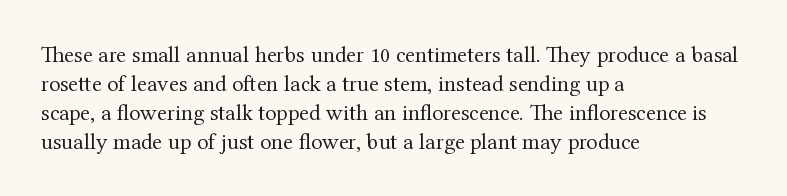
Q: Is the text bold? A: No.
Q: Is the text italic (slanted)? A: No, it is upright.
Q: Is the text underlined? A: No.
Q: How is the paragraph aligned? A: Left-aligned.
Q: Is the spacing between letters normal or unusually wide? A: Normal.
Q: Is the spacing between lines tight, normal or loose? A: Normal.
